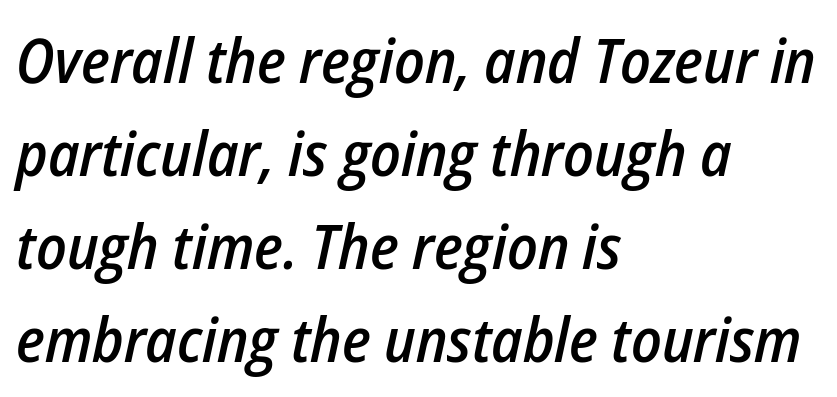
Q: Is the text bold? A: Semi-bold.
Q: Is the text italic (slanted)? A: Yes, it leans right by about 12 degrees.
Q: Is the text underlined? A: No.
Q: How is the paragraph aligned? A: Left-aligned.
Q: Is the spacing between letters normal or unusually wide? A: Normal.
Q: Is the spacing between lines tight, normal or loose? A: Normal.
Q: Width (condensed, normal, or wide)? A: Condensed.
Q: Stroke contrast? A: Low.
Q: x-height? A: Medium.
Q: Monospaced? A: No.
